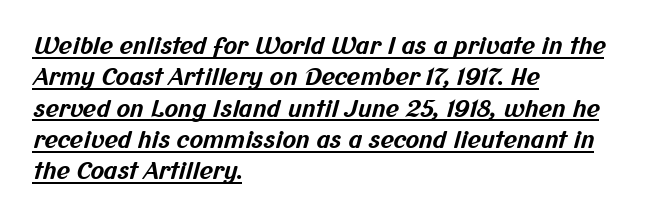
The image shows 23 px bold type; set left-aligned, normal line spacing (1.36x), normal letter spacing, underlined.
